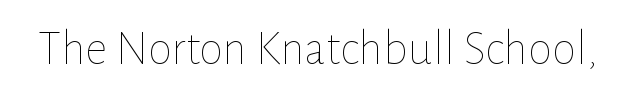
Q: Is the text bold? A: No.
Q: Is the text italic (slanted)? A: No, it is upright.
Q: Is the text underlined? A: No.
Q: Is the spacing between letters normal or unusually wide? A: Normal.
Q: Width (condensed, normal, or wide)? A: Normal.
Q: Stroke contrast? A: Low.
Q: x-height? A: Medium.
Q: Monospaced? A: No.
